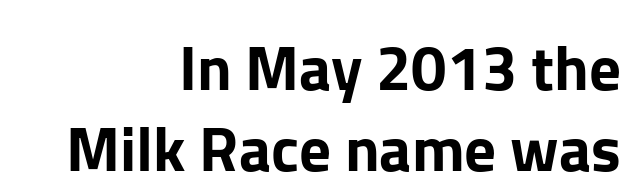
The image shows 63 px sans-serif type, upright; set right-aligned, normal line spacing (1.28x), normal letter spacing, not underlined; low stroke contrast and a medium x-height.
